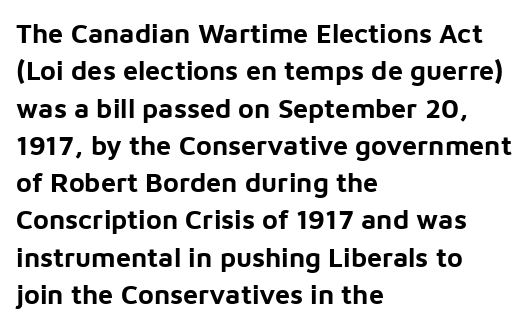
Q: Is the text bold? A: Yes.
Q: Is the text italic (slanted)? A: No, it is upright.
Q: Is the text underlined? A: No.
Q: How is the paragraph aligned? A: Left-aligned.
Q: Is the spacing between letters normal or unusually wide? A: Normal.
Q: Is the spacing between lines tight, normal or loose? A: Normal.
